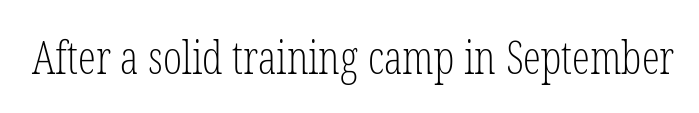
The image shows 45 px light, condensed serif type, upright; set normal letter spacing, not underlined; low stroke contrast and a medium x-height.
